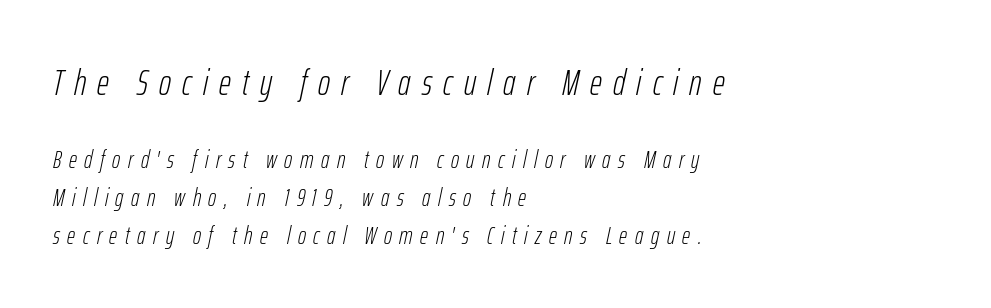
The image shows 37 px light, condensed type, italic (leaning right); set left-aligned, normal line spacing (1.52x), unusually wide letter spacing (+0.3 em), not underlined; the first (top) block is 1.48x larger; low stroke contrast and a medium x-height.
